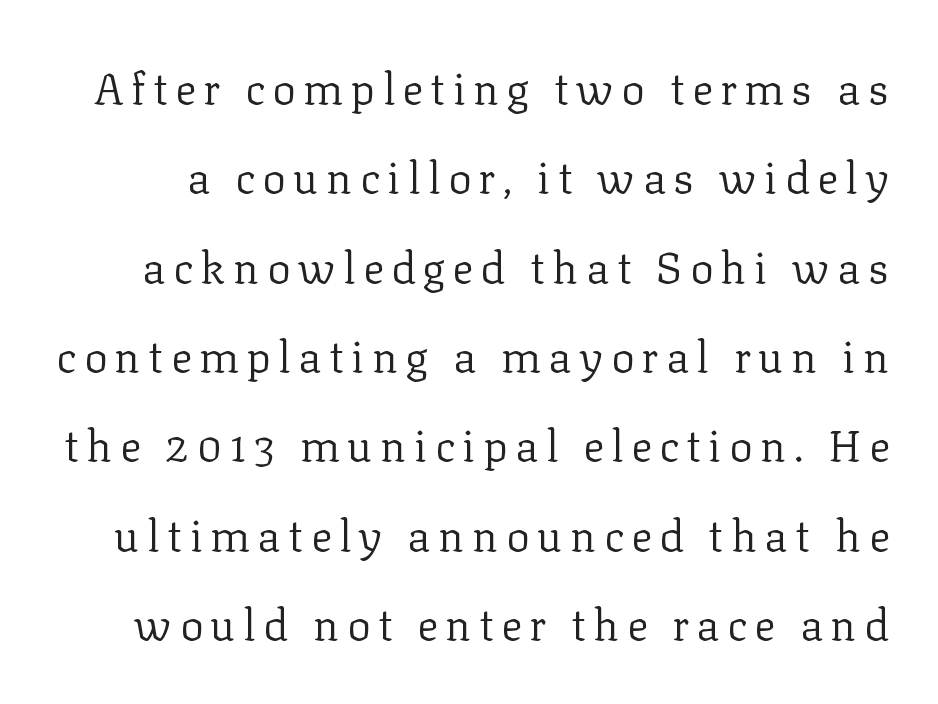
Each letter keeps its own natural width here, so spacing adapts to shape. Vertical stems look standard width or narrower in stroke. The space directly below the letters is spotless. Note: serifs present on the glyphs. This is roman type, the default non-slanted kind. Does the leading feel generous? Absolutely, it's lavish.
